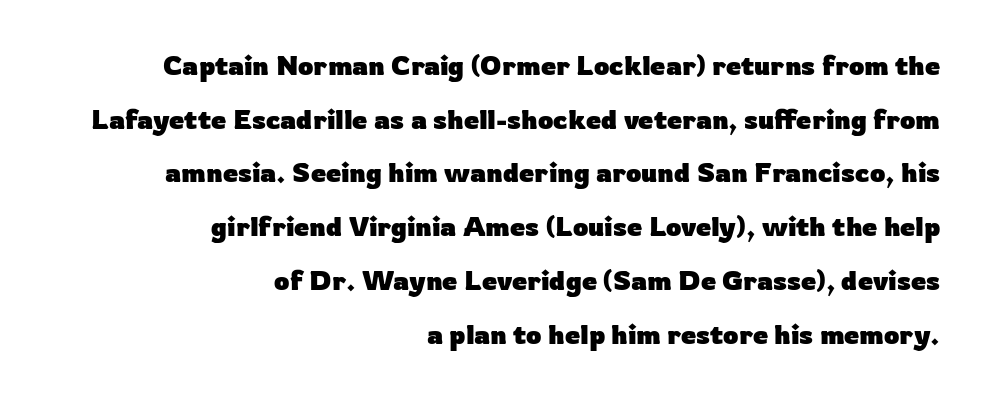
Q: Is the text bold? A: Yes.
Q: Is the text italic (slanted)? A: No, it is upright.
Q: Is the text underlined? A: No.
Q: How is the paragraph aligned? A: Right-aligned.
Q: Is the spacing between letters normal or unusually wide? A: Normal.
Q: Is the spacing between lines tight, normal or loose? A: Loose.
